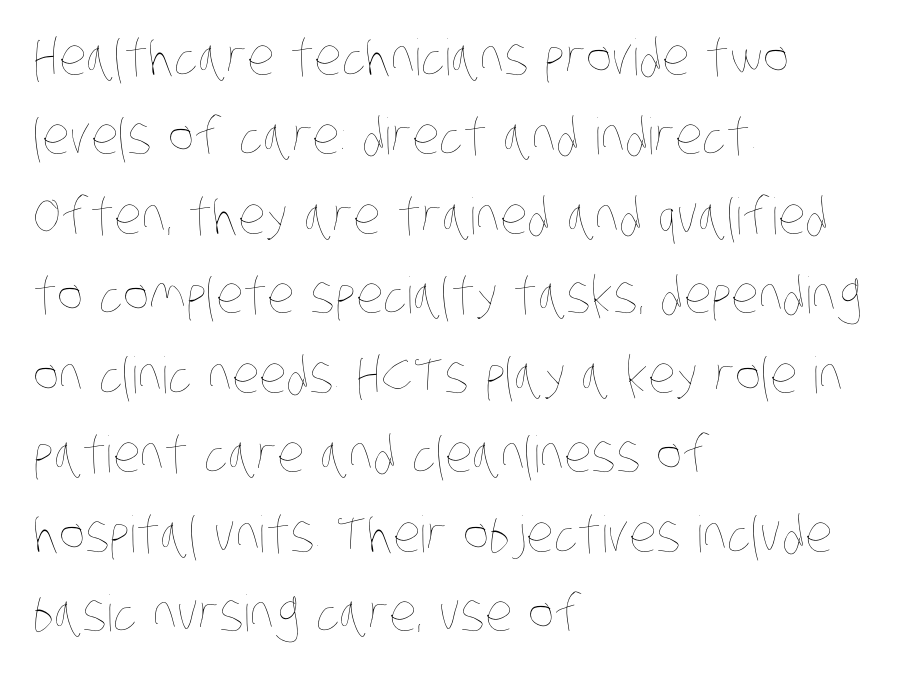
Q: Is the text bold? A: No.
Q: Is the text underlined? A: No.
Q: How is the paragraph aligned? A: Left-aligned.
Q: Is the spacing between letters normal or unusually wide? A: Normal.
Q: Is the spacing between lines tight, normal or loose? A: Normal.
Q: Width (condensed, normal, or wide)? A: Condensed.
Q: Stroke contrast? A: Low.
Q: x-height? A: Large.
Q: Monospaced? A: No.
